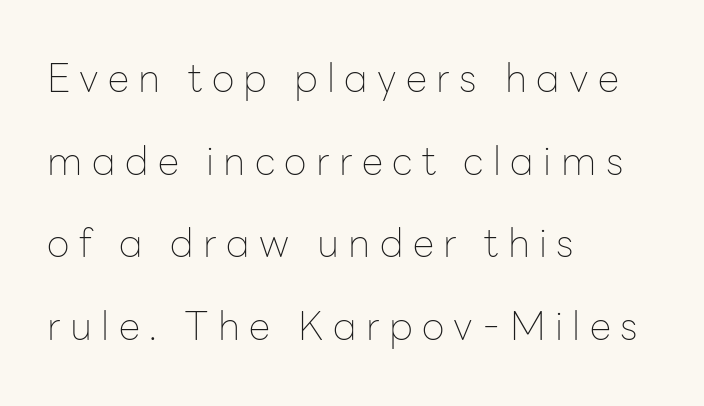
These lines are composed in type without serifs. Ascenders rise straight up at ninety degrees. Quick note: interline space is abundant. Someone cranked the tracking dial way up on this one. Notice how the passage keeps a crisp vertical edge on the left only.
